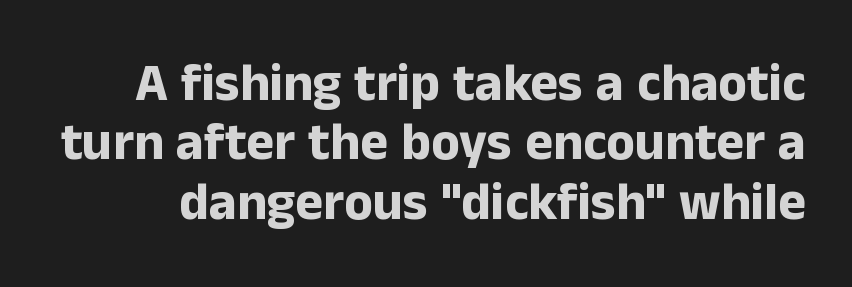
{"serif": "no", "italic": "no", "bold": "yes", "weight": "bold", "width": "normal", "stroke_contrast": "low", "x_height": "medium", "monospaced": "no", "underline": "no", "line_spacing": "tight", "line_spacing_ratio": 1.12, "letter_spacing": "normal", "letter_spacing_em": 0.0, "glyph_px": 53}
